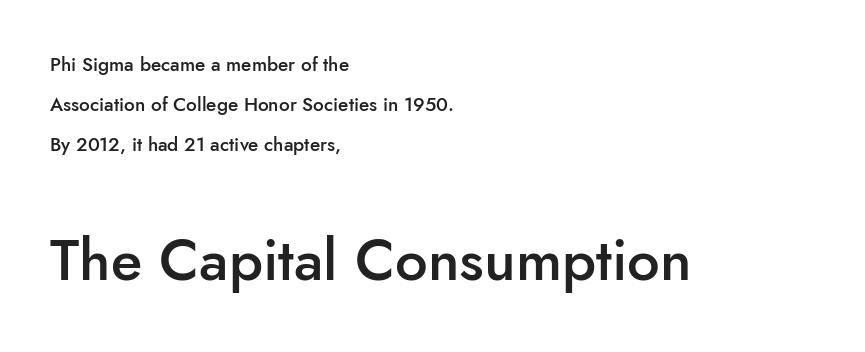
Summary of vertical rhythm: relaxed, with wide interline spacing. Its strokes are somewhat broadened, the hallmark of semibold type. Compare the two chunks: the lower has the greater cap height. The ragged edge is on the right, which tells us the setting is flush left. Plain, unruled lines of type.
